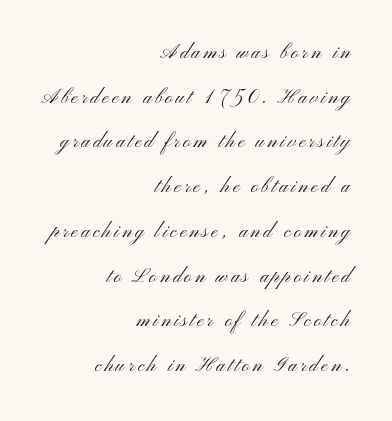
The image shows 25 px text type; set right-aligned, line spacing 1.79x, not underlined.
